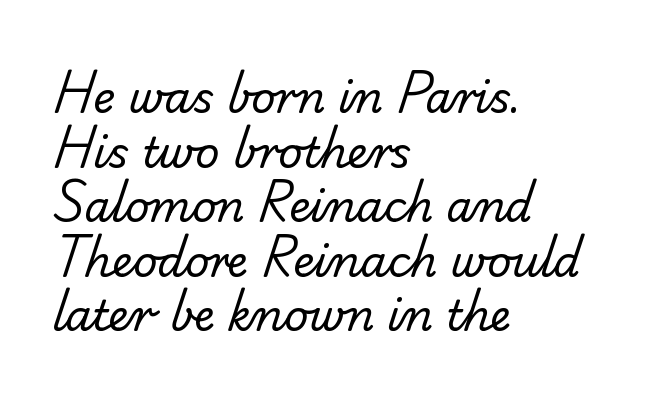
The image shows 42 px regular-weight sans-serif type; set left-aligned, normal line spacing (1.3x), normal letter spacing, not underlined; low stroke contrast and a small x-height.
